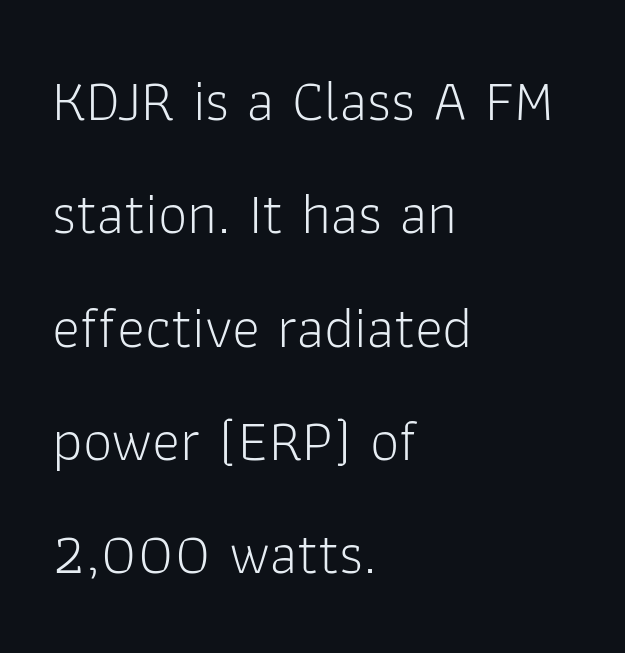
Students, note that the glyphs here touch the page at normal intervals. Typographically, this falls in the sans-serif category. A quiet, ordinary-to-light weight characterises the typeface. This rendering uses left alignment, leaving the right contour irregular. Vertical spacing — loose. Italic? Not at all — the glyphs are vertical.
